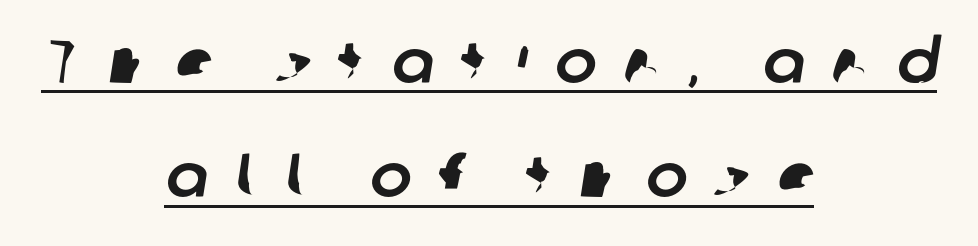
The letterforms stand isolated, each surrounded by extra space. Think of a printed novel: that variable character pitch is what you see here. Examine the stroke ends and you'll find no serifs. Emphasis is given by a line drawn under the lettering.
